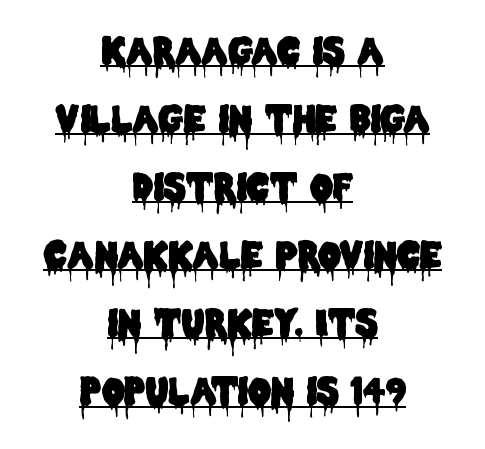
Q: Is the text italic (slanted)? A: No, it is upright.
Q: Is the typeface a serif or a sans-serif typeface? A: Sans-serif.
Q: Is the text underlined? A: Yes.
Q: How is the paragraph aligned? A: Centered.
Q: Is the spacing between letters normal or unusually wide? A: Normal.
Q: Width (condensed, normal, or wide)? A: Condensed.
Q: Stroke contrast? A: Low.
Q: x-height? A: Large.
Q: Monospaced? A: No.
